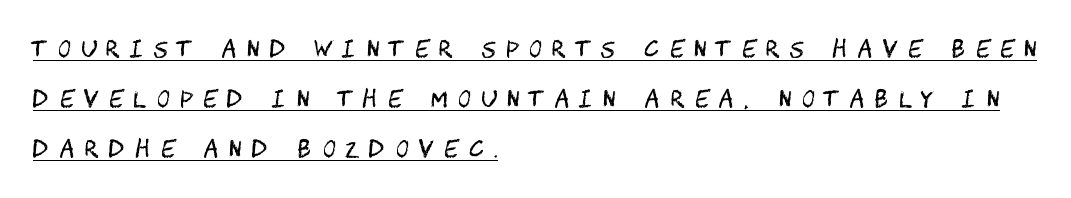
Underline: present. Rows of type keep a wide berth in the vertical direction. Rendered with straight, roman letterforms. The weight would be labelled regular, book, light, or lighter still. The face used here is rendered with a markedly widened letterfit. In CSS terms this would be text-align: left.
